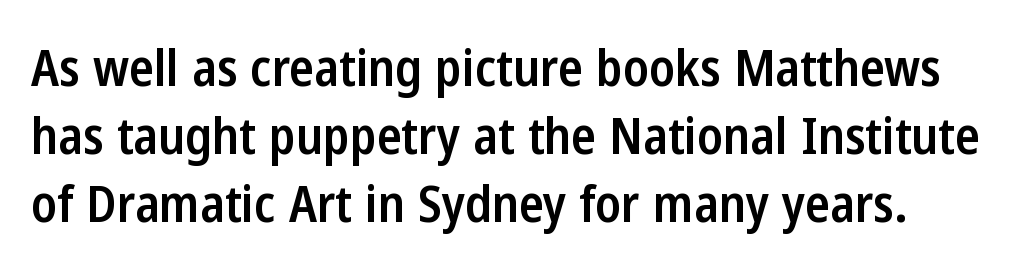
If you drew a line through each stem, it would be perfectly vertical. Caption: semibold face, moderately heavy strokes. Descenders are the only things crossing below the line. Type style note: lacks serifs.
